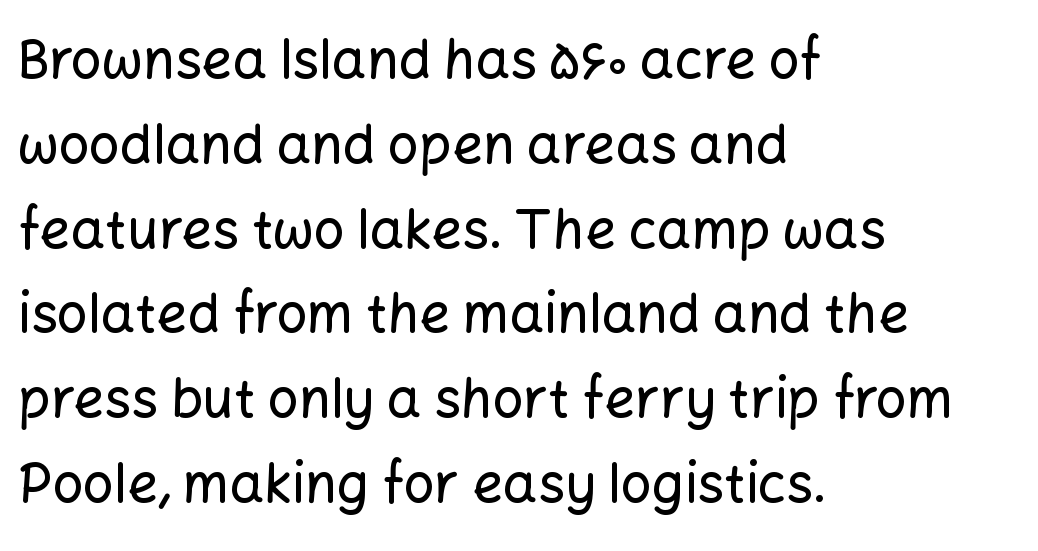
Q: Is the text italic (slanted)? A: No, it is upright.
Q: Is the typeface a serif or a sans-serif typeface? A: Sans-serif.
Q: Is the text underlined? A: No.
Q: How is the paragraph aligned? A: Left-aligned.
Q: Is the spacing between letters normal or unusually wide? A: Normal.
Q: Is the spacing between lines tight, normal or loose? A: Normal.
Q: Width (condensed, normal, or wide)? A: Normal.
Q: Stroke contrast? A: Low.
Q: x-height? A: Medium.
Q: Monospaced? A: No.
